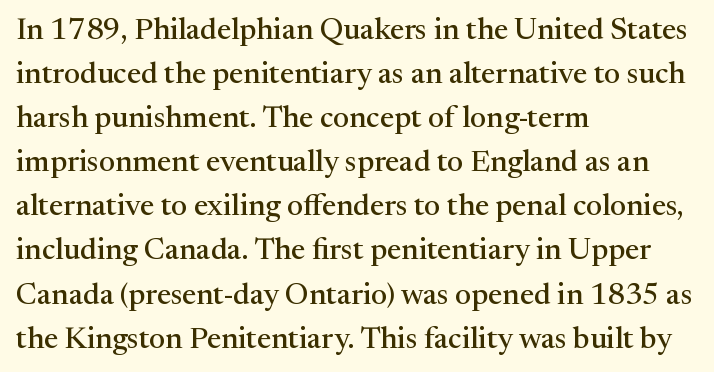
The image shows 30 px serif type, upright; set left-aligned, normal line spacing (1.47x), normal letter spacing, not underlined; medium stroke contrast and a medium x-height.
